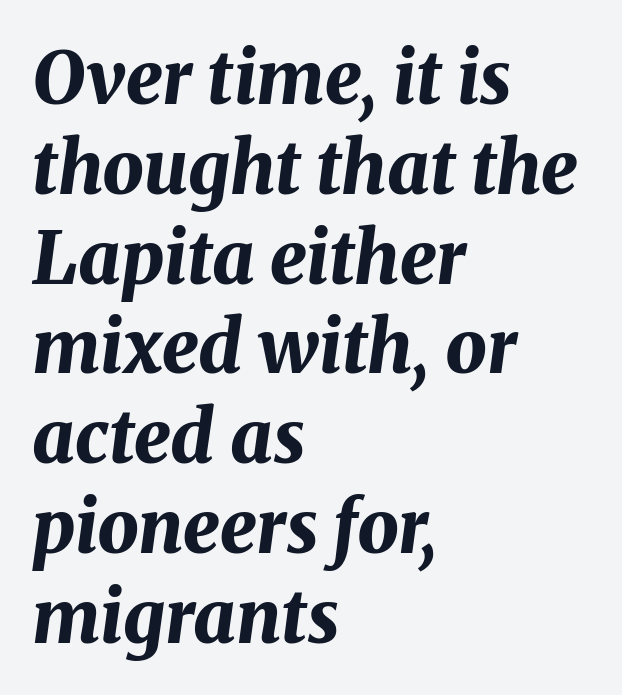
On the weight axis this lands at bold, roughly 700. A typesetter would call this proportional, since set widths differ per character. Honestly, there is no underline to notice here at all. Style check: oblique.
